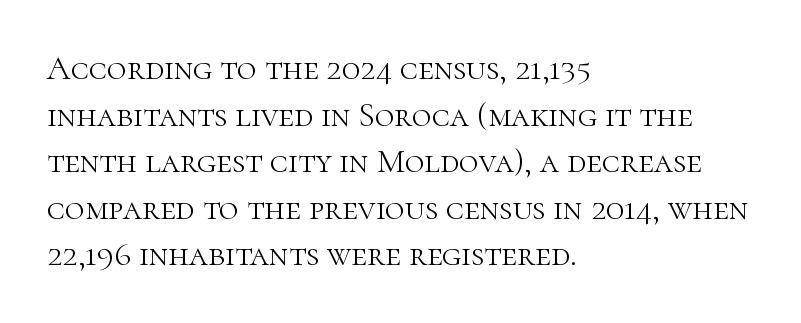
The image shows 34 px light serif type, upright; set left-aligned, normal line spacing (1.37x), normal letter spacing, not underlined; high stroke contrast and a medium x-height.
